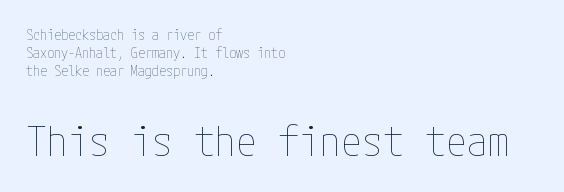
Q: Is the text bold? A: No.
Q: Is the text italic (slanted)? A: No, it is upright.
Q: Is the text underlined? A: No.
Q: How is the paragraph aligned? A: Left-aligned.
Q: Is the spacing between letters normal or unusually wide? A: Normal.
Q: Is the spacing between lines tight, normal or loose? A: Normal.
Q: Which block of text is set in a larger size, the first (top) or the second (bottom)? A: The second (bottom) one.
Q: Width (condensed, normal, or wide)? A: Condensed.
Q: Stroke contrast? A: Low.
Q: x-height? A: Medium.
